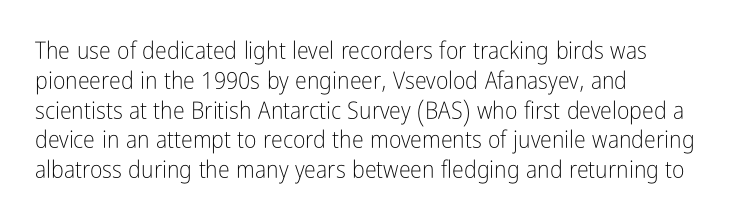
If you drew a line through each stem, it would be perfectly vertical. Tracking value appears to be zero — textbook default spacing. The rag falls on the right side of this text block. The face looks like a standard text weight, possibly lighter. The string is rendered with underlining switched off.
